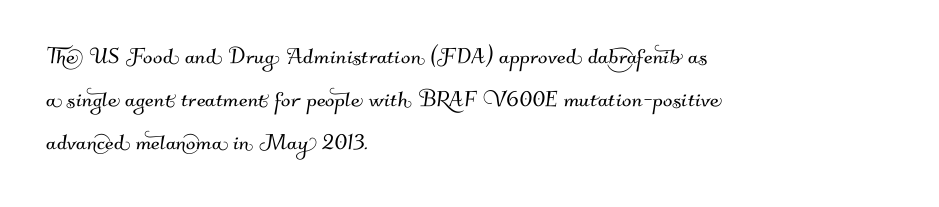
The image shows 28 px sans-serif type; set left-aligned, normal line spacing (1.53x), normal letter spacing, not underlined; medium stroke contrast and a small x-height.
